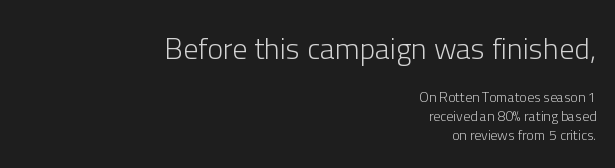
{"serif": "no", "italic": "no", "bold": "no", "weight": "light", "width": "normal", "stroke_contrast": "low", "x_height": "medium", "monospaced": "no", "underline": "no", "align": "right", "line_spacing": "normal", "line_spacing_ratio": 1.35, "letter_spacing": "normal", "letter_spacing_em": 0.0, "larger_block": "first", "size_ratio": 2.14, "glyph_px": 30}
